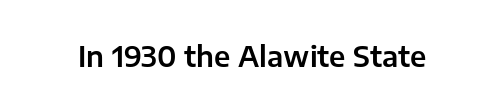
Tracking here is standard; glyphs follow each other at the usual distance. You can tell it's not italic because the verticals are truly vertical. Typographically, this falls in the sans-serif category. The letters advance in unequal steps, a hallmark of proportional type. No word sits above an underline.
